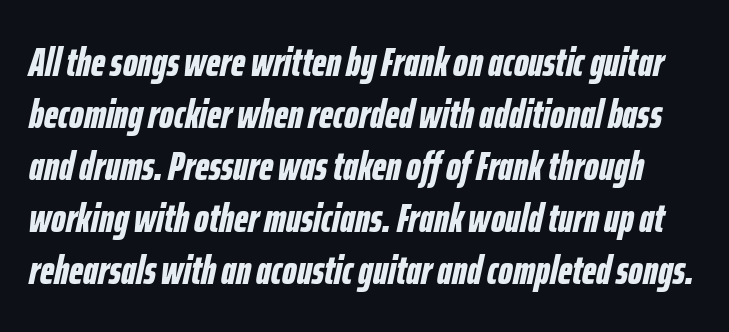
The image shows 41 px bold, condensed type, italic (leaning right); set normal line spacing (1.27x), normal letter spacing, not underlined; low stroke contrast and a medium x-height.
